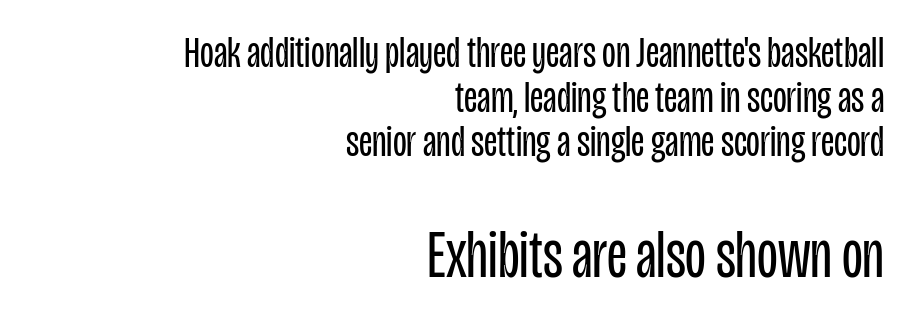
Q: Is the text bold? A: No.
Q: Is the text italic (slanted)? A: No, it is upright.
Q: Is the typeface a serif or a sans-serif typeface? A: Sans-serif.
Q: Is the text underlined? A: No.
Q: How is the paragraph aligned? A: Right-aligned.
Q: Is the spacing between letters normal or unusually wide? A: Normal.
Q: Is the spacing between lines tight, normal or loose? A: Tight.
Q: Which block of text is set in a larger size, the first (top) or the second (bottom)? A: The second (bottom) one.
Q: Width (condensed, normal, or wide)? A: Condensed.
Q: Stroke contrast? A: Low.
Q: x-height? A: Large.
Q: Monospaced? A: No.
